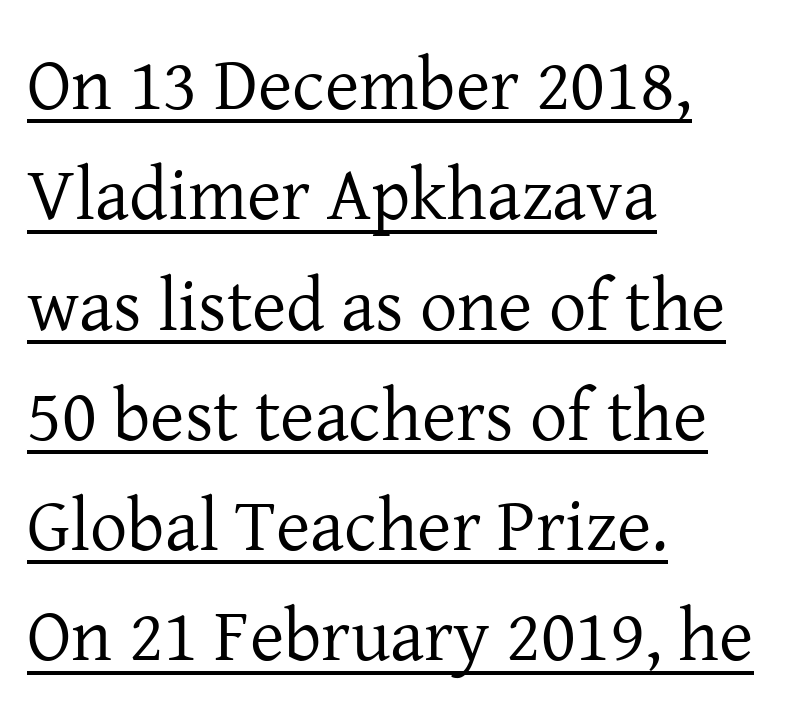
The letters sit at their default tracking, neither squeezed nor spread. Note the varied advance widths — an 'i' is clearly narrower than an 'm'. The lines are quadded left. Unlike italic type, these characters show no tilt at all. No chunkiness to these letters — they're not bold. Emphasis is given by a line drawn under the lettering.
